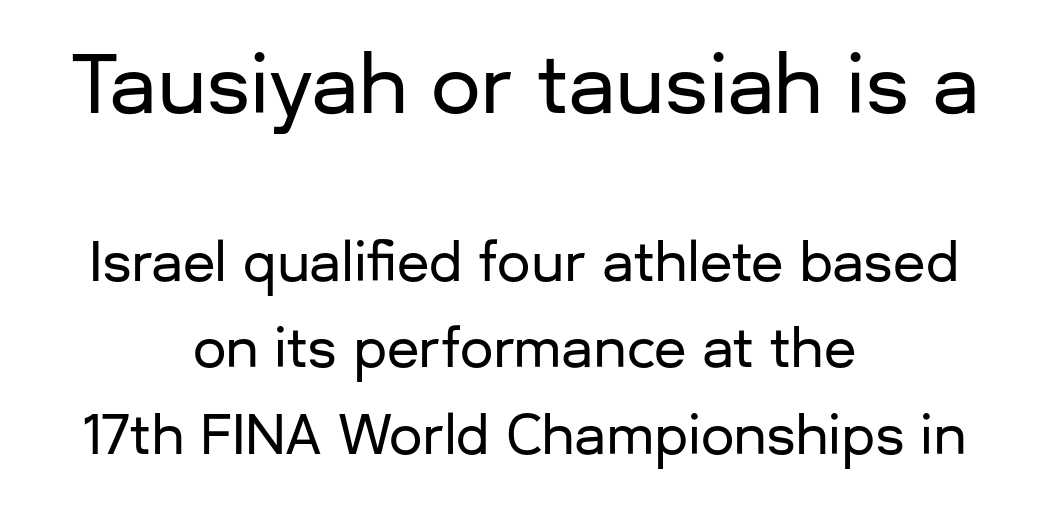
{"serif": "no", "italic": "no", "width": "normal", "stroke_contrast": "low", "x_height": "medium", "monospaced": "no", "underline": "no", "align": "center", "line_spacing": "normal", "line_spacing_ratio": 1.63, "letter_spacing": "normal", "letter_spacing_em": 0.0, "larger_block": "first", "size_ratio": 1.49, "glyph_px": 79}
